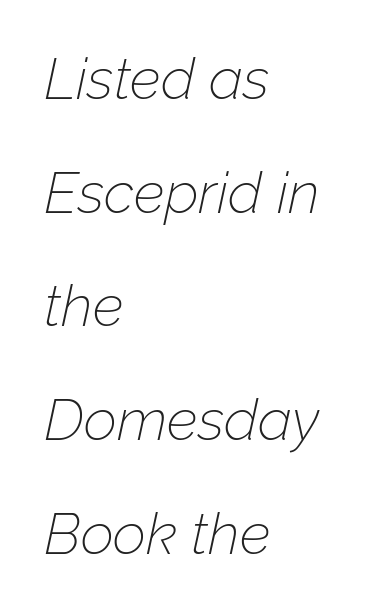
The image shows 58 px thin type, italic (leaning right); set left-aligned, loose line spacing (1.96x), normal letter spacing, not underlined; low stroke contrast and a medium x-height.
